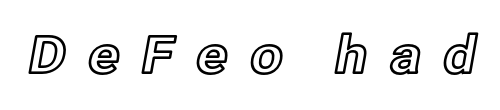
The image shows 52 px text type; set unusually wide letter spacing (+0.4 em), not underlined; a medium x-height.
